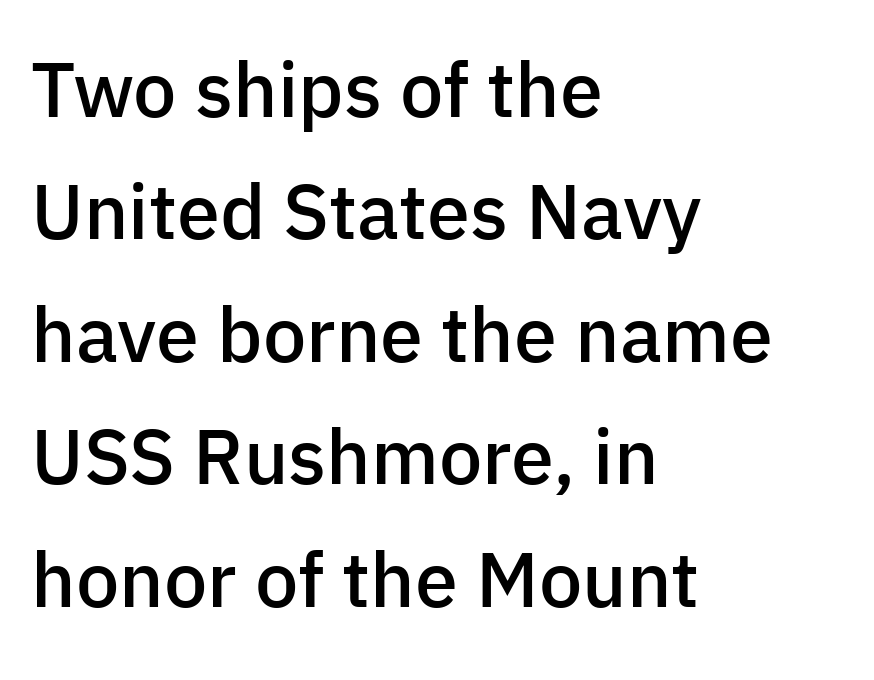
Q: Is the text bold? A: Semi-bold.
Q: Is the text italic (slanted)? A: No, it is upright.
Q: Is the typeface a serif or a sans-serif typeface? A: Sans-serif.
Q: Is the text underlined? A: No.
Q: How is the paragraph aligned? A: Left-aligned.
Q: Is the spacing between letters normal or unusually wide? A: Normal.
Q: Is the spacing between lines tight, normal or loose? A: Normal.
Q: Width (condensed, normal, or wide)? A: Normal.
Q: Stroke contrast? A: Low.
Q: x-height? A: Medium.
Q: Monospaced? A: No.
